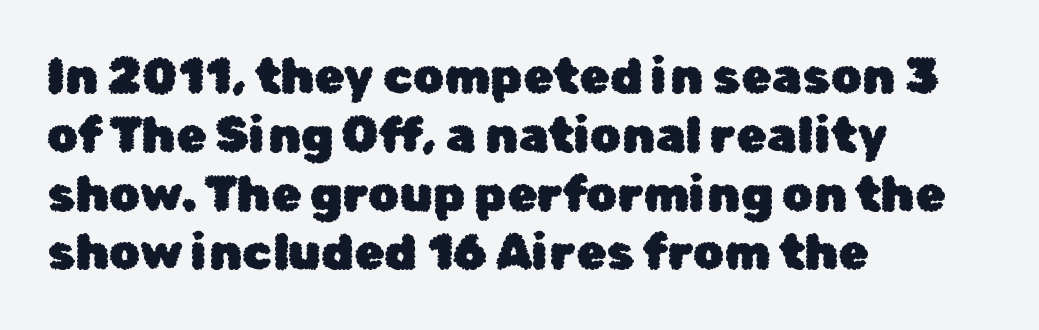
{"serif": "no", "italic": "no", "width": "normal", "stroke_contrast": "low", "x_height": "medium", "monospaced": "no", "underline": "no", "align": "left", "line_spacing_ratio": 1.2, "letter_spacing": "normal", "letter_spacing_em": 0.0, "glyph_px": 49}
